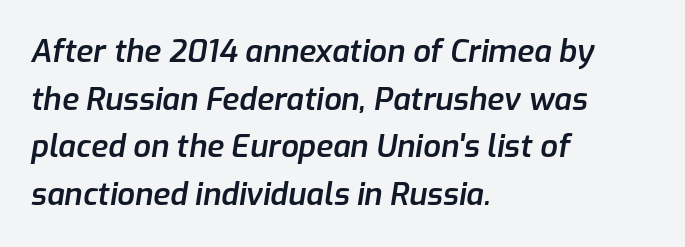
Letter spacing: default. Plain, unruled lines of type. Reading down the block, your eye returns to a fixed left position each line. Slightly chunky letters — semibold, I'd say, not full bold.
